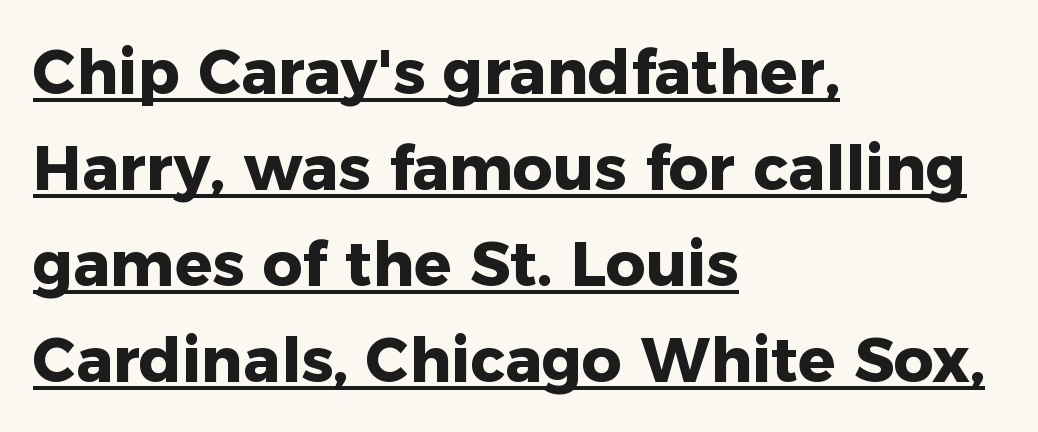
This is sans-serif lettering, the kind often seen on screens and signage. Characters remain perfectly vertical along every line. Bold? Absolutely — the strokes are thick and heavy. The ragged edge is on the right, which tells us the setting is flush left. The type is set solid horizontally, with unmodified tracking. This rendering features underlined lettering.
